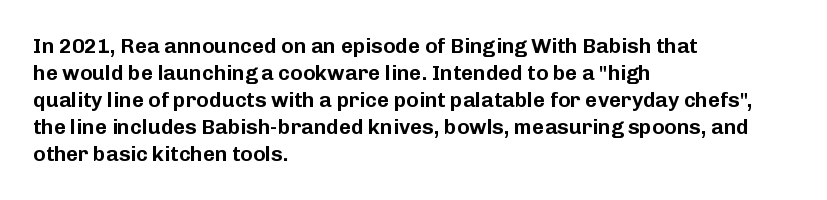
The image shows 21 px text type, upright; set left-aligned, normal line spacing (1.28x), normal letter spacing, not underlined.
